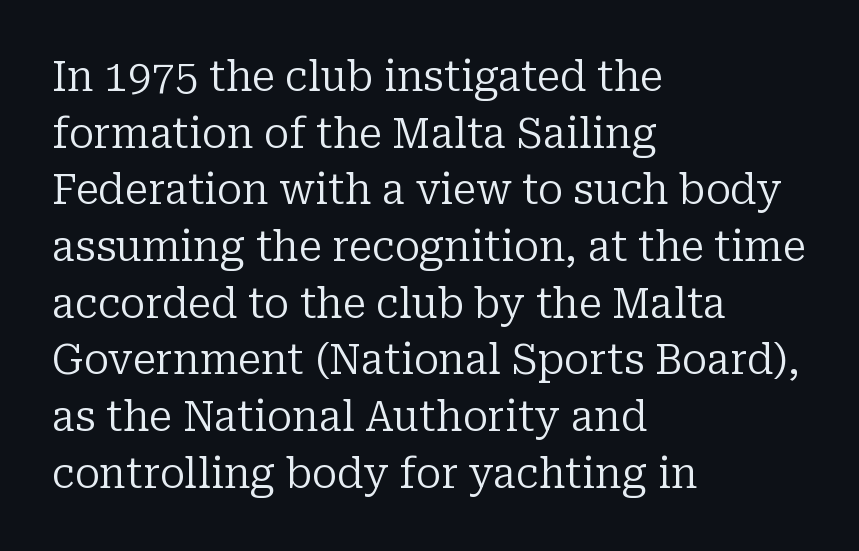
Q: Is the text bold? A: No.
Q: Is the text italic (slanted)? A: No, it is upright.
Q: Is the typeface a serif or a sans-serif typeface? A: Serif.
Q: Is the text underlined? A: No.
Q: How is the paragraph aligned? A: Left-aligned.
Q: Is the spacing between letters normal or unusually wide? A: Normal.
Q: Is the spacing between lines tight, normal or loose? A: Normal.
Q: Width (condensed, normal, or wide)? A: Normal.
Q: Stroke contrast? A: Low.
Q: x-height? A: Medium.
Q: Monospaced? A: No.
